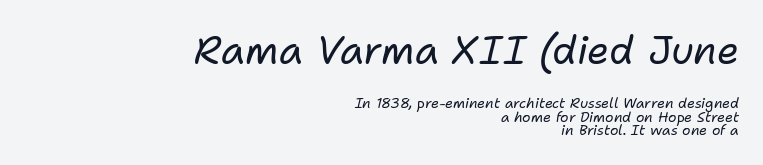
{"italic": "yes", "lean": "right", "slant_degrees": 11, "bold": "no", "weight": "regular", "width": "normal", "stroke_contrast": "low", "x_height": "medium", "monospaced": "no", "underline": "no", "align": "right", "line_spacing": "tight", "line_spacing_ratio": 0.97, "letter_spacing": "normal", "letter_spacing_em": 0.0, "larger_block": "first", "size_ratio": 2.79, "glyph_px": 39}
